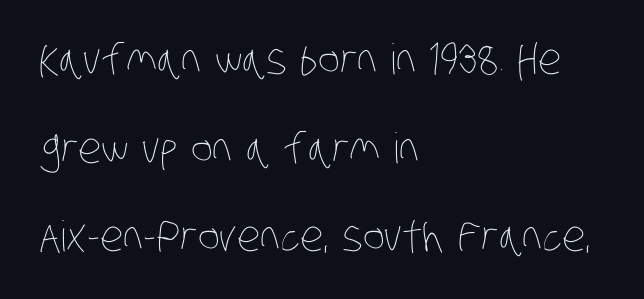
Q: Is the text bold? A: No.
Q: Is the text underlined? A: No.
Q: How is the paragraph aligned? A: Left-aligned.
Q: Is the spacing between letters normal or unusually wide? A: Normal.
Q: Is the spacing between lines tight, normal or loose? A: Loose.
Q: Width (condensed, normal, or wide)? A: Condensed.
Q: Stroke contrast? A: Low.
Q: x-height? A: Large.
Q: Monospaced? A: No.
